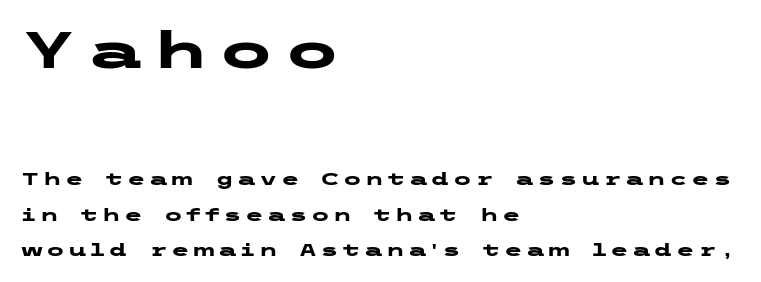
Which of the two is more prominent by size? The first, at the top. You could fit nearly another row in the gap between these rows. Heavy, bold letterforms. Just letters on the line, the space beneath them empty. Is this a sans? Yes — the strokes have no serifs.
